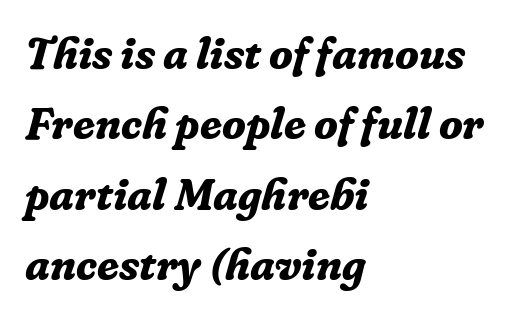
This sample has the flowing, uneven cadence of proportional lettering. Does the leading feel generous? No, just average. How heavy is the stroke? Heavy — this is a bold. Serifs: yes, visible at the terminals of the letterforms. Any mark beneath the type? The region is blank. This rendering leaves character spacing at its baseline value.
